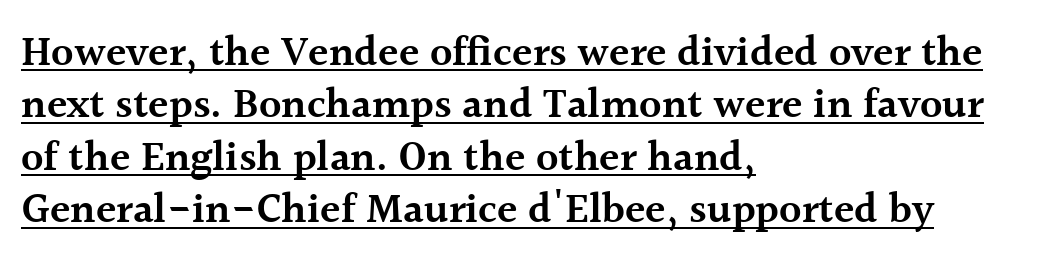
The rag falls on the right side of this text block. Students, note that the glyphs here touch the page at normal intervals. Proportional: the letters do not fall into vertical columns. Do the letters lean? They stand straight.
